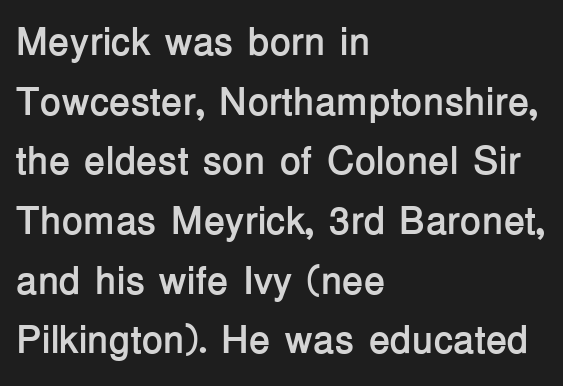
The image shows 39 px semibold sans-serif type, upright; set left-aligned, normal line spacing (1.53x), normal letter spacing, not underlined; low stroke contrast and a medium x-height.
